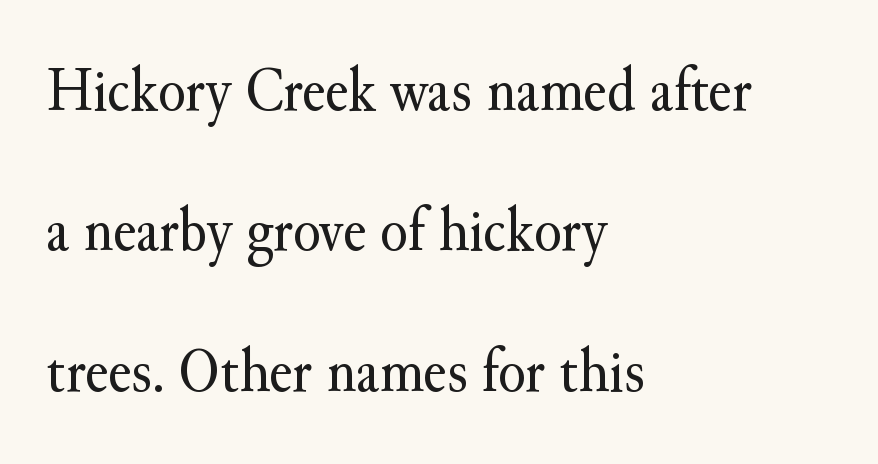
The image shows 63 px regular-weight serif type, upright; set left-aligned, loose line spacing (2.23x), normal letter spacing, not underlined; medium stroke contrast and a small x-height.
